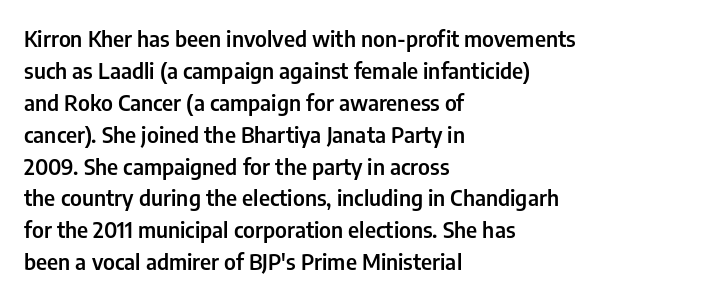
A typesetter would mark this as roman, not italic. If you drew a ruler down the left edge, every line would touch it. Look at the tracking — it's just the regular setting, nothing added. Regular leading.
